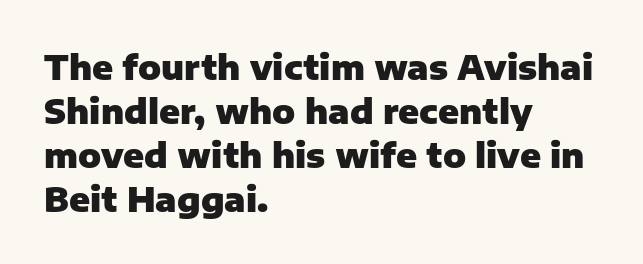
The image shows 34 px heavy sans-serif type, upright; set left-aligned, normal line spacing (1.29x), normal letter spacing, not underlined; low stroke contrast and a medium x-height.
